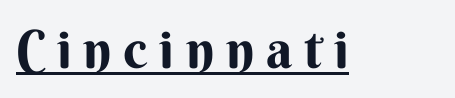
The letters advance in unequal steps, a hallmark of proportional type. You can tell it's not italic because the verticals are truly vertical. This rendering features underlined lettering. Heft: maximum for text — a bold. Each letter's strokes conclude bluntly, with no projecting serifs. Loose tracking; the words dissolve into strings of separated letters.
